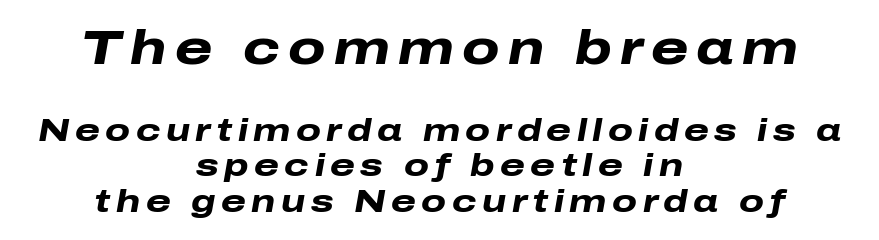
The image shows 48 px heavy, wide type, italic (leaning right); set centered, tight line spacing (1.1x), not underlined; the first (top) block is 1.5x larger; low stroke contrast and a medium x-height.
